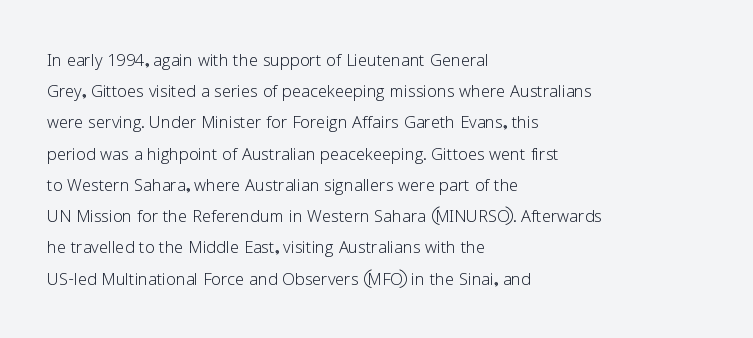
The image shows 22 px text type, upright; set left-aligned, normal line spacing (1.42x), normal letter spacing, not underlined.
